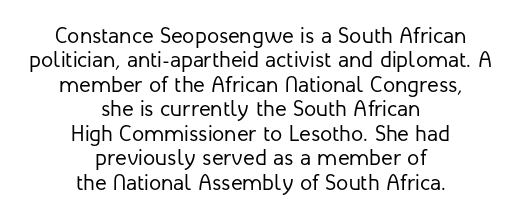
Q: Is the text bold? A: No.
Q: Is the text italic (slanted)? A: No, it is upright.
Q: Is the text underlined? A: No.
Q: How is the paragraph aligned? A: Centered.
Q: Is the spacing between letters normal or unusually wide? A: Normal.
Q: Is the spacing between lines tight, normal or loose? A: Tight.
